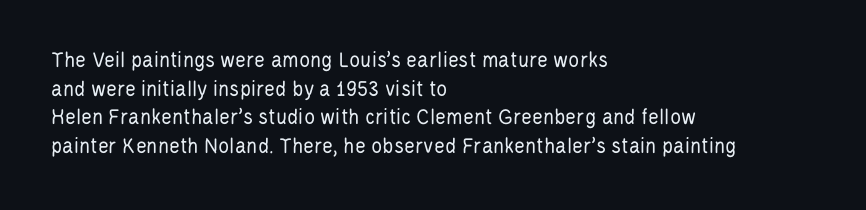
The image shows 23 px text type, upright; set left-aligned, normal line spacing (1.25x), normal letter spacing, not underlined.
